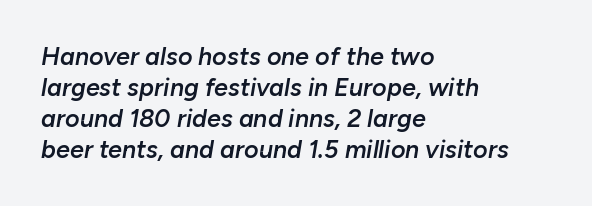
Q: Is the text bold? A: Semi-bold.
Q: Is the text italic (slanted)? A: Yes, it leans right by about 10 degrees.
Q: Is the text underlined? A: No.
Q: How is the paragraph aligned? A: Left-aligned.
Q: Is the spacing between letters normal or unusually wide? A: Normal.
